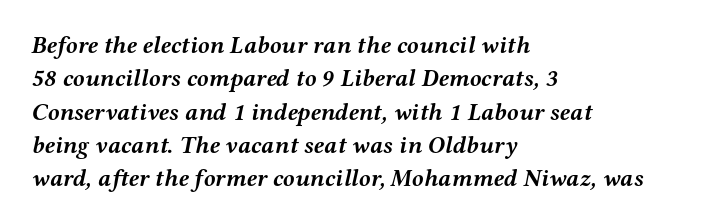
Q: Is the text bold? A: Yes.
Q: Is the text italic (slanted)? A: Yes, it leans right by about 12 degrees.
Q: Is the text underlined? A: No.
Q: How is the paragraph aligned? A: Left-aligned.
Q: Is the spacing between letters normal or unusually wide? A: Normal.
Q: Is the spacing between lines tight, normal or loose? A: Normal.
